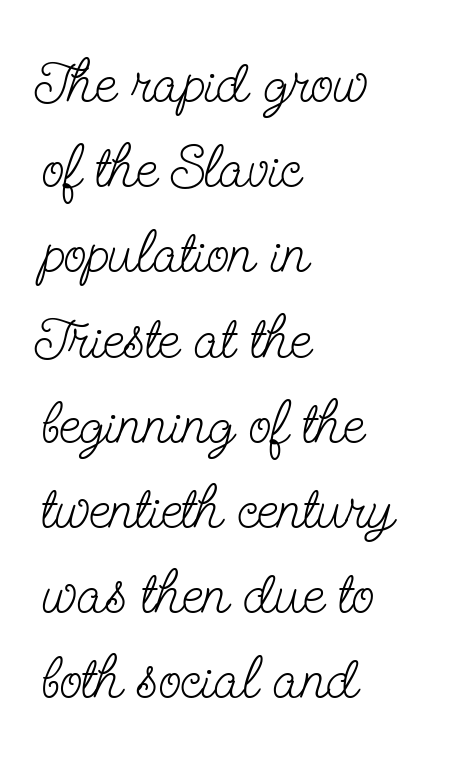
Q: Is the text bold? A: No.
Q: Is the text italic (slanted)? A: Yes.
Q: Is the typeface a serif or a sans-serif typeface? A: Serif.
Q: Is the text underlined? A: No.
Q: How is the paragraph aligned? A: Left-aligned.
Q: Is the spacing between letters normal or unusually wide? A: Normal.
Q: Is the spacing between lines tight, normal or loose? A: Normal.
Q: Width (condensed, normal, or wide)? A: Condensed.
Q: Stroke contrast? A: Low.
Q: x-height? A: Small.
Q: Monospaced? A: No.
